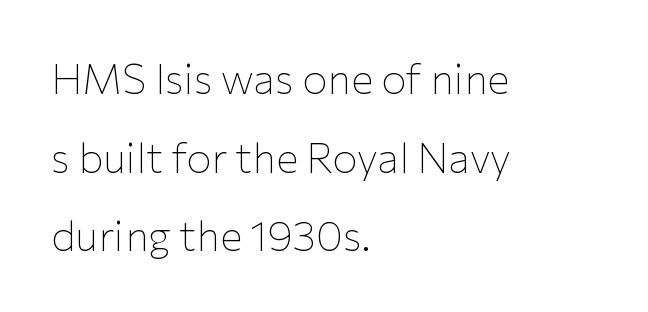
{"serif": "no", "italic": "no", "bold": "no", "weight": "thin", "width": "normal", "stroke_contrast": "low", "x_height": "medium", "monospaced": "no", "underline": "no", "align": "left", "line_spacing_ratio": 1.87, "letter_spacing": "normal", "letter_spacing_em": 0.0, "glyph_px": 42}
